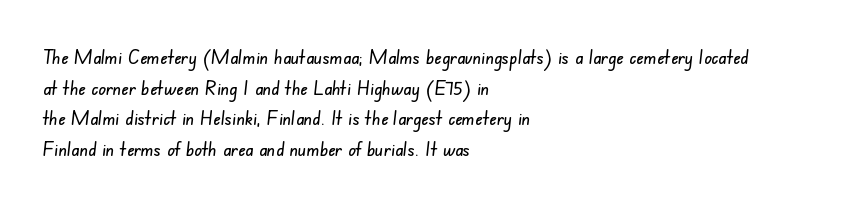
The image shows 20 px text type; set left-aligned, normal line spacing (1.53x), normal letter spacing, not underlined.
